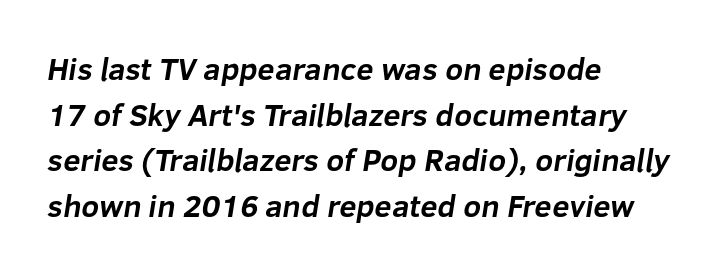
The image shows 31 px bold sans-serif type; set left-aligned, normal line spacing (1.47x), normal letter spacing, not underlined; low stroke contrast and a medium x-height.
